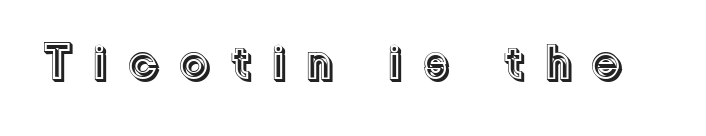
The typography opts for an upright posture over an oblique one. These lines have a slow, spaced-out rhythm from letter to letter. Glance below the letters and you will spot only blank space. Do the characters align in a grid? No, the font is proportional.
